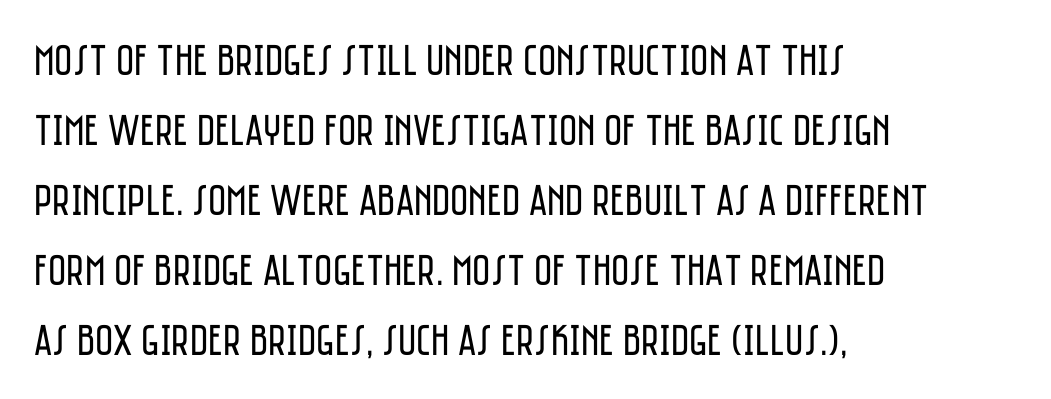
The image shows 44 px regular-weight, condensed sans-serif type, upright; set left-aligned, normal line spacing (1.59x), normal letter spacing, not underlined; low stroke contrast and a large x-height.
